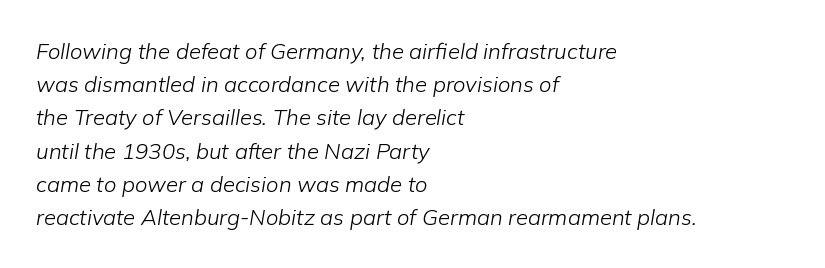
Q: Is the text bold? A: No.
Q: Is the text italic (slanted)? A: Yes, it leans right by about 9 degrees.
Q: Is the text underlined? A: No.
Q: How is the paragraph aligned? A: Left-aligned.
Q: Is the spacing between letters normal or unusually wide? A: Normal.
Q: Is the spacing between lines tight, normal or loose? A: Normal.
